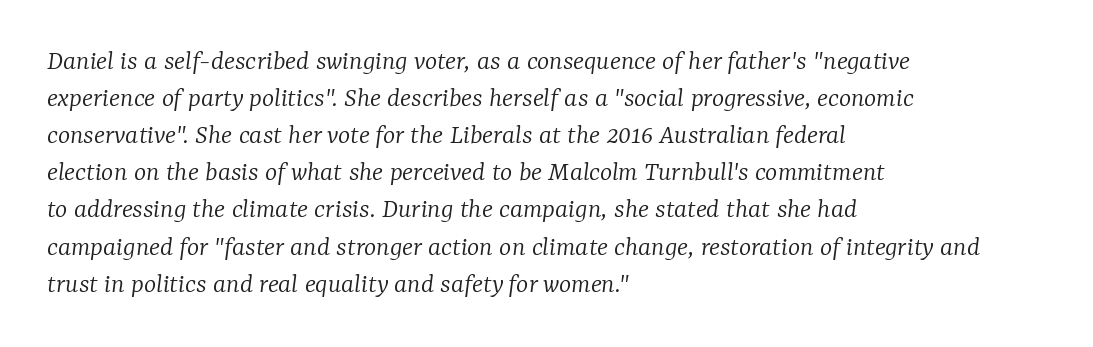
The image shows 29 px light serif type, italic (leaning right); set left-aligned, normal line spacing (1.28x), normal letter spacing, not underlined; low stroke contrast and a medium x-height.
